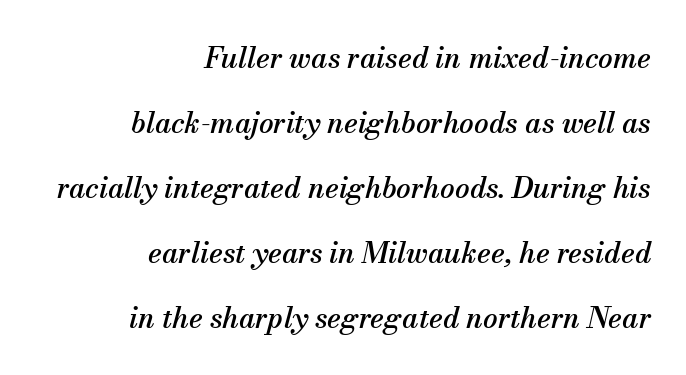
{"serif": "yes", "italic": "yes", "lean": "right", "slant_degrees": 13, "width": "normal", "stroke_contrast": "medium", "x_height": "small", "monospaced": "no", "underline": "no", "align": "right", "line_spacing": "loose", "line_spacing_ratio": 2.24, "letter_spacing": "normal", "letter_spacing_em": 0.0, "glyph_px": 29}
